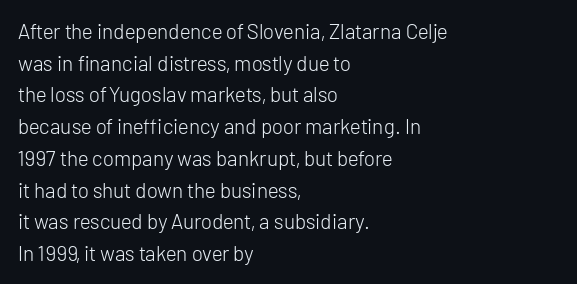
The image shows 21 px text type, upright; set left-aligned, normal line spacing (1.51x), normal letter spacing, not underlined.
